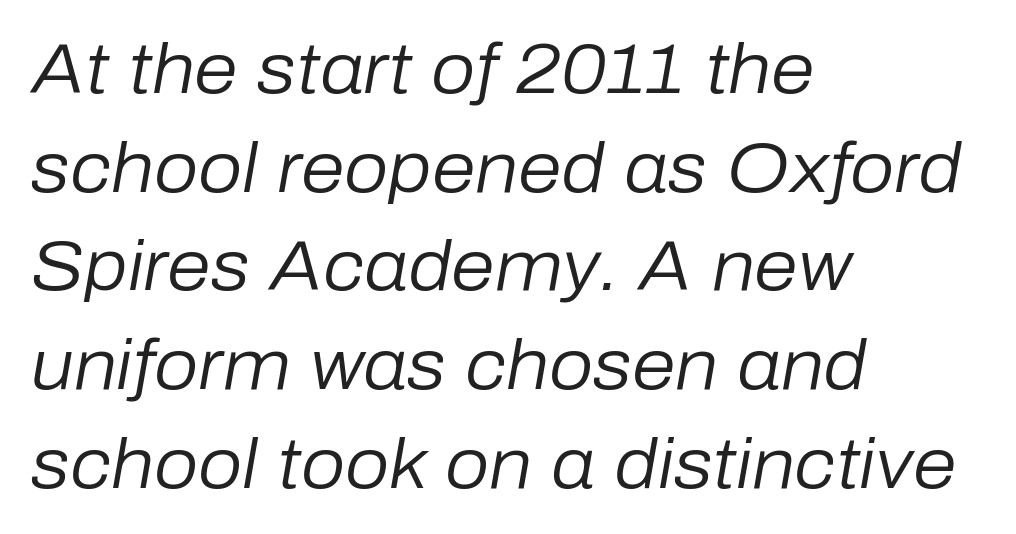
Q: Is the text bold? A: No.
Q: Is the text italic (slanted)? A: Yes, it leans right by about 10 degrees.
Q: Is the text underlined? A: No.
Q: How is the paragraph aligned? A: Left-aligned.
Q: Is the spacing between letters normal or unusually wide? A: Normal.
Q: Is the spacing between lines tight, normal or loose? A: Normal.
Q: Width (condensed, normal, or wide)? A: Normal.
Q: Stroke contrast? A: Low.
Q: x-height? A: Medium.
Q: Monospaced? A: No.
